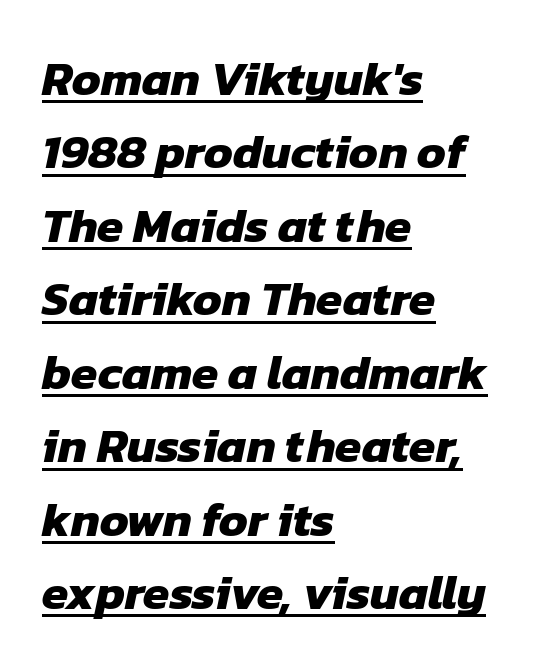
{"serif": "no", "bold": "yes", "weight": "heavy", "width": "normal", "stroke_contrast": "low", "x_height": "medium", "monospaced": "no", "underline": "yes", "align": "left", "line_spacing": "normal", "line_spacing_ratio": 1.53, "letter_spacing": "normal", "letter_spacing_em": 0.0, "glyph_px": 48}
